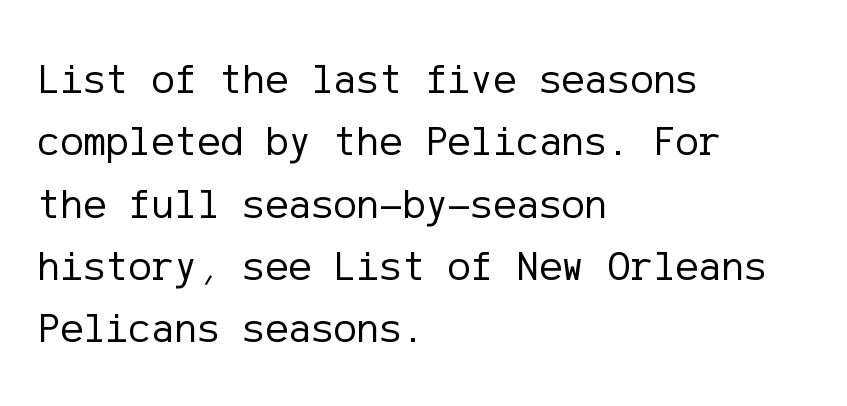
Compared with a centered layout, this one pins lines to the left instead. Italic: no, the glyphs are upright roman. Words appear dense and cohesive because spacing is normal. This rendering employs a face without finishing strokes, i.e., a sans-serif. The letters look calm and open, with moderate or lighter stems. Each row of text sits above clean, open space.
